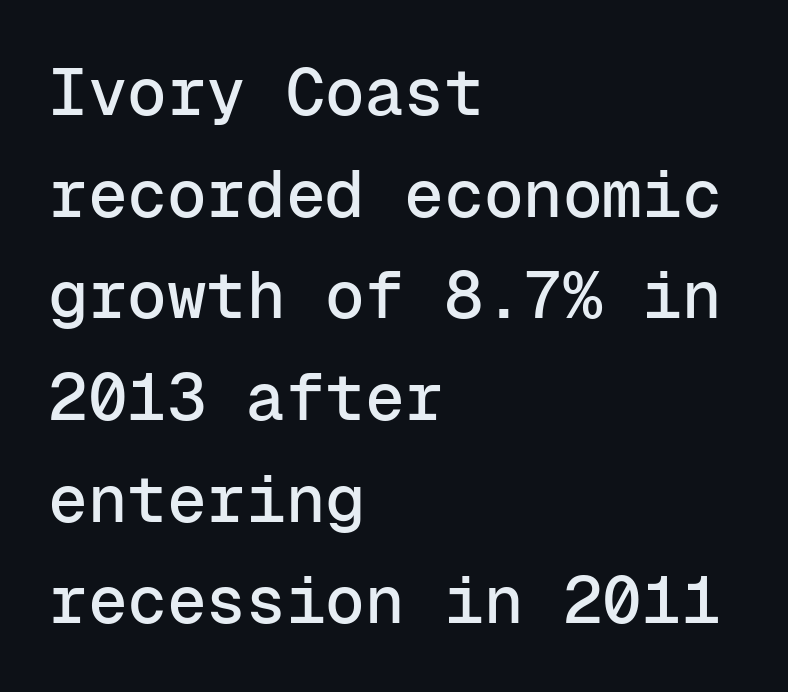
{"serif": "no", "italic": "no", "width": "normal", "stroke_contrast": "low", "x_height": "medium", "monospaced": "yes", "underline": "no", "align": "left", "line_spacing": "normal", "line_spacing_ratio": 1.54, "letter_spacing": "normal", "letter_spacing_em": 0.0, "glyph_px": 66}
